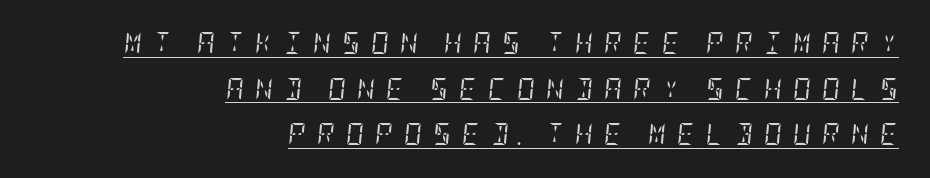
{"italic": "yes", "lean": "right", "slant_degrees": 5, "bold": "no", "underline": "yes", "align": "right", "line_spacing": "loose", "line_spacing_ratio": 2.07, "letter_spacing": "wide", "letter_spacing_em": 0.5, "glyph_px": 22}
